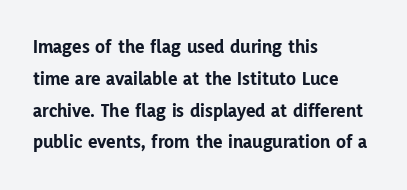
The image shows 20 px bold type, upright; set left-aligned, normal line spacing (1.59x), normal letter spacing, not underlined.
